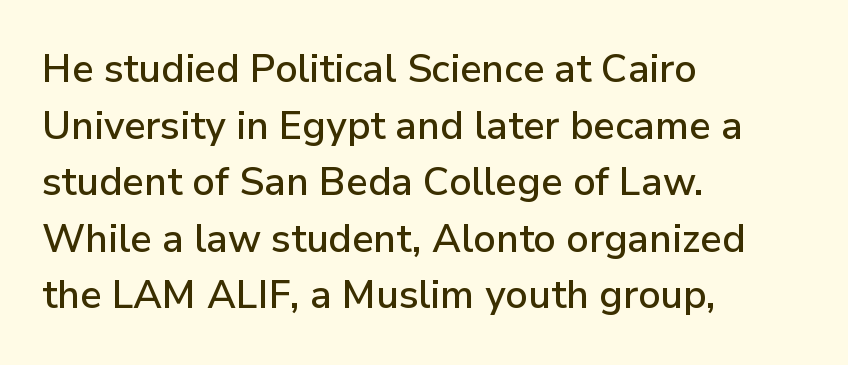
Q: Is the text italic (slanted)? A: No, it is upright.
Q: Is the typeface a serif or a sans-serif typeface? A: Sans-serif.
Q: Is the text underlined? A: No.
Q: How is the paragraph aligned? A: Left-aligned.
Q: Is the spacing between letters normal or unusually wide? A: Normal.
Q: Is the spacing between lines tight, normal or loose? A: Normal.
Q: Width (condensed, normal, or wide)? A: Normal.
Q: Stroke contrast? A: Low.
Q: x-height? A: Medium.
Q: Monospaced? A: No.
